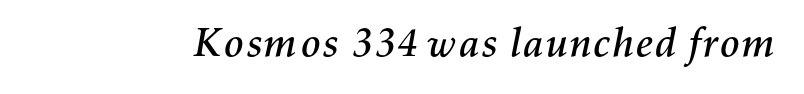
The font's italic variant was chosen for this text. The words here are not underlined. The letterforms sit shoulder to shoulder at normal distance. Note the varied advance widths — an 'i' is clearly narrower than an 'm'.
